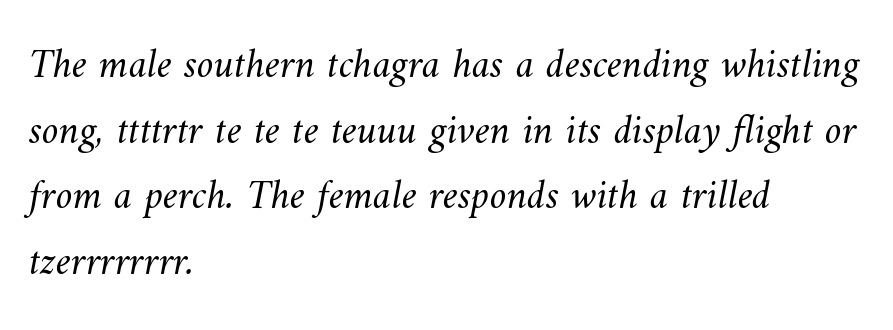
This reads as an unemphasized weight, regular at the heaviest. Compared with a centered layout, this one pins lines to the left instead. This sample keeps an unexceptional amount of space between lines. Here the glyphs are tracked normally, forming tight word shapes. Letters rest on an invisible, unmarked baseline. A typesetter would call this proportional, since set widths differ per character.
